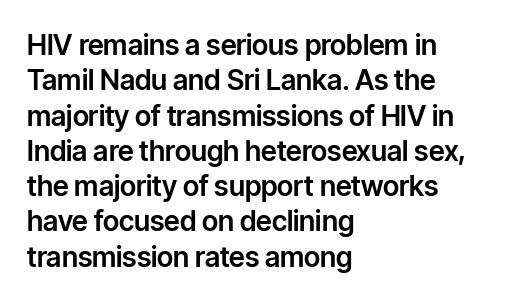
Q: Is the text italic (slanted)? A: No, it is upright.
Q: Is the typeface a serif or a sans-serif typeface? A: Sans-serif.
Q: Is the text underlined? A: No.
Q: How is the paragraph aligned? A: Left-aligned.
Q: Is the spacing between letters normal or unusually wide? A: Normal.
Q: Is the spacing between lines tight, normal or loose? A: Normal.
Q: Width (condensed, normal, or wide)? A: Normal.
Q: Stroke contrast? A: Low.
Q: x-height? A: Medium.
Q: Monospaced? A: No.
